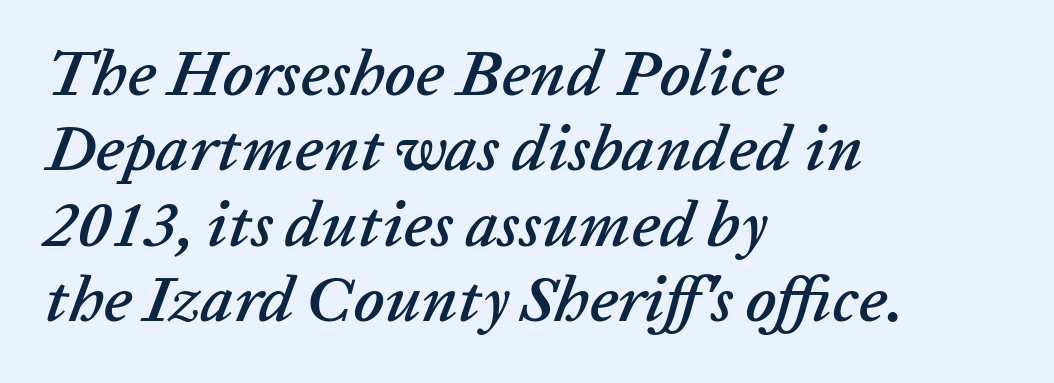
The image shows 65 px text type, italic (leaning right); set left-aligned, line spacing 1.16x, normal letter spacing, not underlined; low stroke contrast and a medium x-height.
